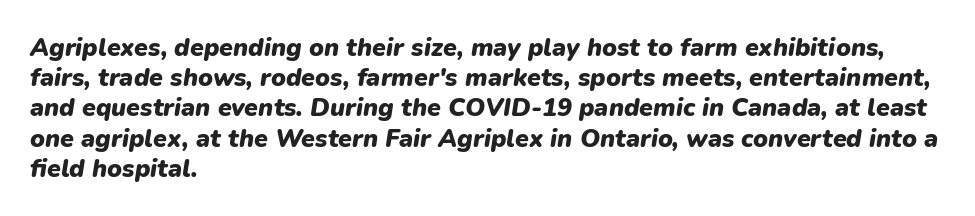
Q: Is the text bold? A: Yes.
Q: Is the text italic (slanted)? A: Yes, it leans right by about 9 degrees.
Q: Is the text underlined? A: No.
Q: How is the paragraph aligned? A: Left-aligned.
Q: Is the spacing between letters normal or unusually wide? A: Normal.
